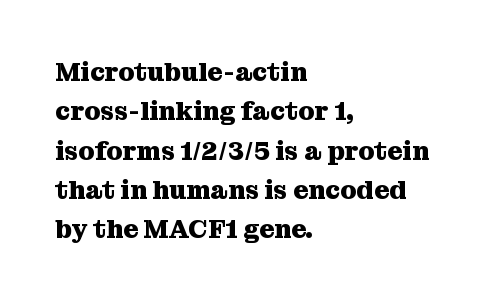
Typeset ragged right — the left edge is the straight one. The passage shown is not underscored anywhere. The lettering stays uniformly vertical, giving the passage a roman look. Short note: letters normally spaced.
